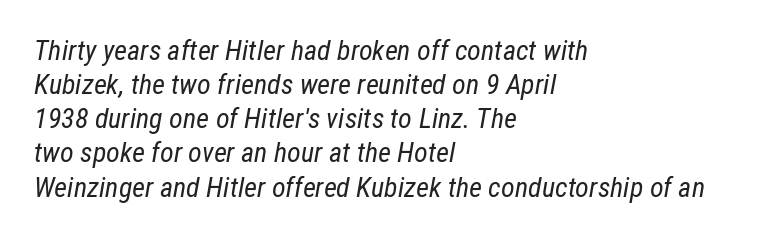
{"italic": "yes", "lean": "right", "slant_degrees": 12, "bold": "no", "weight": "regular", "width": "condensed", "stroke_contrast": "low", "x_height": "medium", "monospaced": "no", "underline": "no", "align": "left", "line_spacing_ratio": 1.22, "letter_spacing": "normal", "letter_spacing_em": 0.0, "glyph_px": 28}
